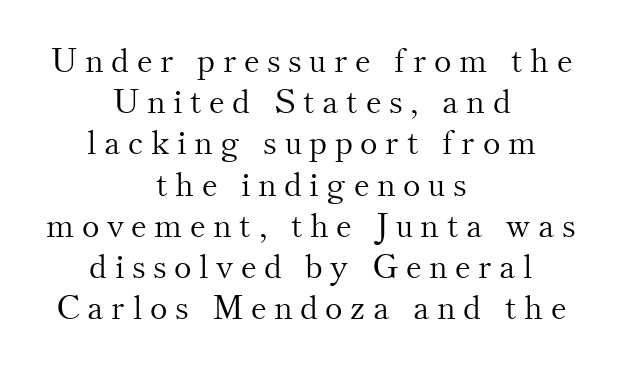
Horizontal alignment here is central, giving a formal, balanced look. Each stroke keeps to a modest, everyday thickness or less. Ordinary non-slanted type is in use. The letters advance in unequal steps, a hallmark of proportional type. This sample keeps an unexceptional amount of space between lines. Underline: absent.
